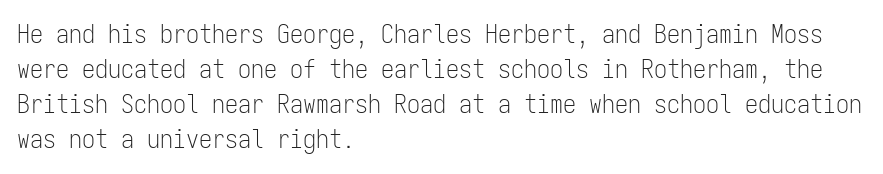
How are the letters spaced? Ordinarily, with no added tracking. Has an underline been added? It has not. Honestly, the row spacing looks completely unremarkable. The font is comparable to plain body text, perhaps lighter. Visually the block forms a straight wall on the left and a jagged coastline on the right.
